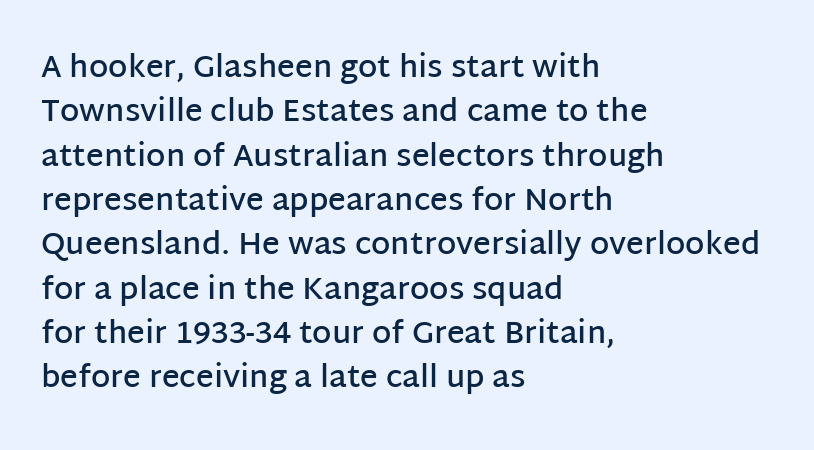
{"serif": "no", "italic": "no", "bold": "semi", "weight": "semibold", "width": "normal", "stroke_contrast": "low", "x_height": "large", "monospaced": "no", "underline": "no", "align": "left", "line_spacing": "normal", "line_spacing_ratio": 1.43, "letter_spacing": "normal", "letter_spacing_em": 0.0, "glyph_px": 31}
